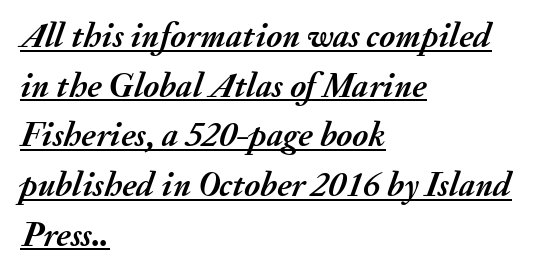
Q: Is the text bold? A: Yes.
Q: Is the text italic (slanted)? A: Yes, it leans right by about 20 degrees.
Q: Is the text underlined? A: Yes.
Q: How is the paragraph aligned? A: Left-aligned.
Q: Is the spacing between letters normal or unusually wide? A: Normal.
Q: Is the spacing between lines tight, normal or loose? A: Normal.
Q: Width (condensed, normal, or wide)? A: Normal.
Q: Stroke contrast? A: Medium.
Q: x-height? A: Small.
Q: Monospaced? A: No.
